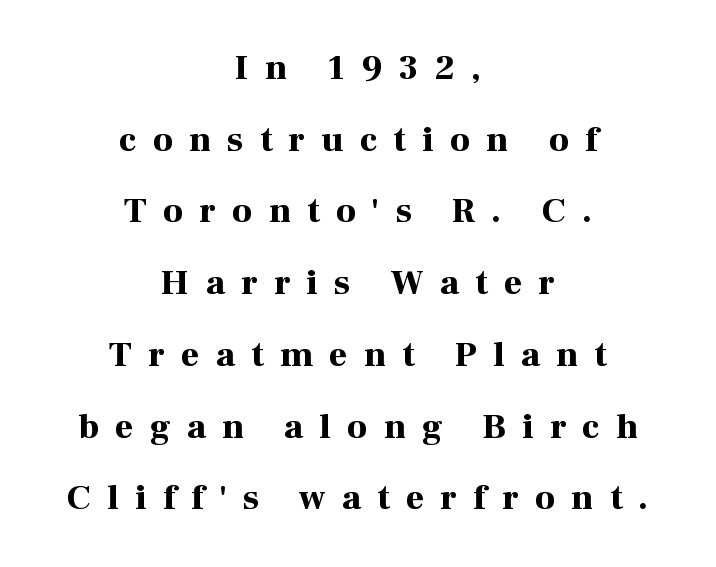
The image shows 35 px bold serif type, upright; set centered, loose line spacing (2.05x), unusually wide letter spacing (+0.47 em), not underlined; high stroke contrast and a medium x-height.
